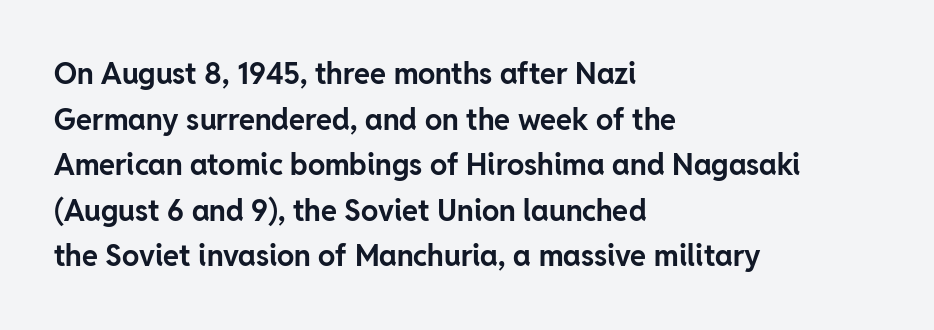
The image shows 29 px bold sans-serif type, upright; set left-aligned, normal line spacing (1.57x), normal letter spacing, not underlined; low stroke contrast and a medium x-height.
